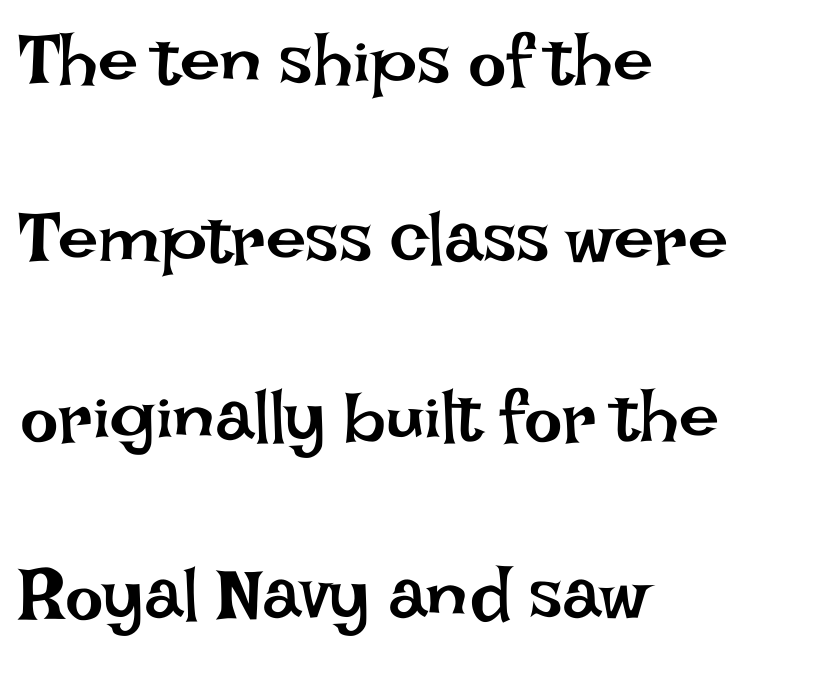
Q: Is the text bold? A: No.
Q: Is the text italic (slanted)? A: No, it is upright.
Q: Is the text underlined? A: No.
Q: How is the paragraph aligned? A: Left-aligned.
Q: Is the spacing between letters normal or unusually wide? A: Normal.
Q: Is the spacing between lines tight, normal or loose? A: Loose.
Q: Width (condensed, normal, or wide)? A: Normal.
Q: Stroke contrast? A: Low.
Q: x-height? A: Large.
Q: Monospaced? A: No.
